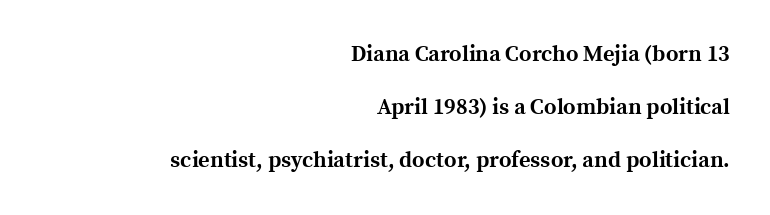
The image shows 22 px bold type, upright; set right-aligned, loose line spacing (2.4x), normal letter spacing, not underlined.
